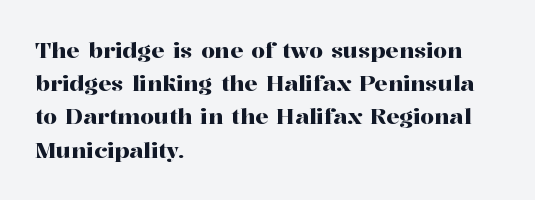
{"italic": "no", "underline": "no", "align": "left", "line_spacing": "normal", "line_spacing_ratio": 1.51, "letter_spacing": "normal", "letter_spacing_em": 0.0, "glyph_px": 22}
